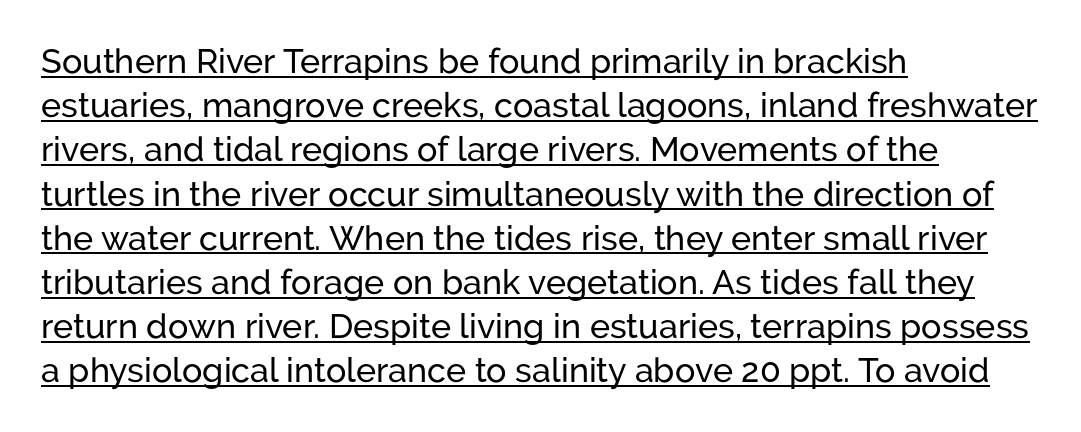
{"serif": "no", "italic": "no", "width": "normal", "stroke_contrast": "low", "x_height": "medium", "monospaced": "no", "underline": "yes", "align": "left", "line_spacing": "normal", "line_spacing_ratio": 1.3, "letter_spacing": "normal", "letter_spacing_em": 0.0, "glyph_px": 34}
